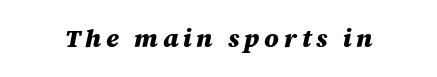
A full-strength bold gives these letters their thick strokes. Glance below the letters and you will spot only blank space. It's the slanting kind of type.
